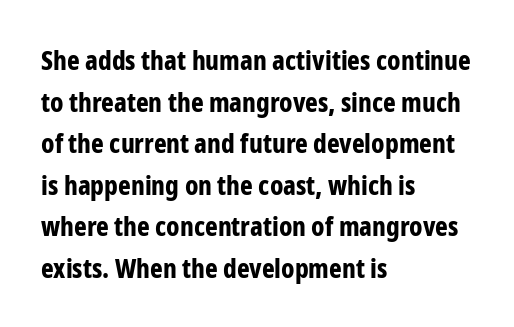
Q: Is the text bold? A: Yes.
Q: Is the text italic (slanted)? A: No, it is upright.
Q: Is the text underlined? A: No.
Q: How is the paragraph aligned? A: Left-aligned.
Q: Is the spacing between letters normal or unusually wide? A: Normal.
Q: Is the spacing between lines tight, normal or loose? A: Normal.
